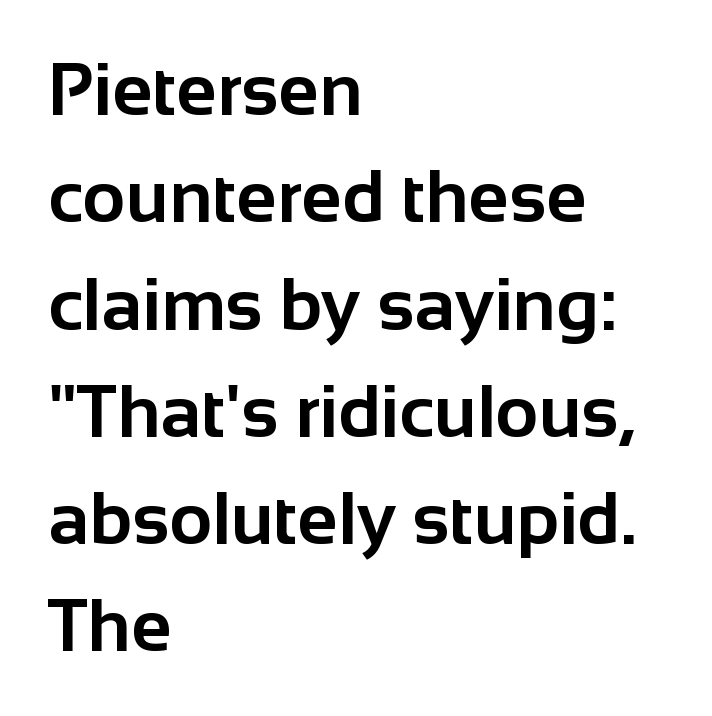
The leading is moderate, giving the passage an even texture. Is this a fixed-width face? No — the glyphs have proportional, varying widths. Here the glyphs are tracked normally, forming tight word shapes. Clear beneath every line of the passage.
